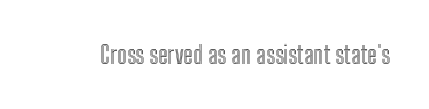
If you drew a line through each stem, it would be perfectly vertical. Characters follow at the spacing the type designer built in. The words here are not underlined.
